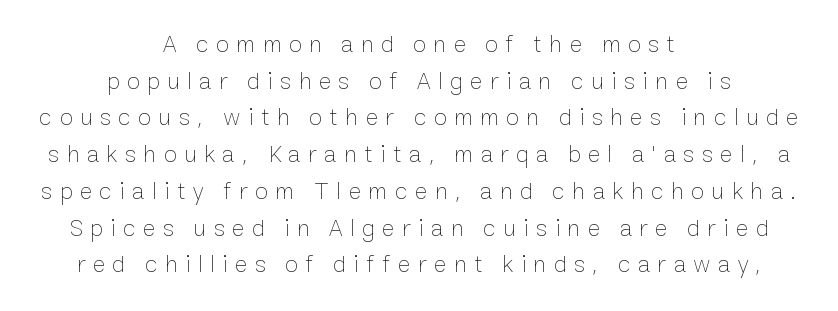
The image shows 24 px text type, upright; set centered, normal line spacing (1.53x), unusually wide letter spacing (+0.31 em), not underlined.
